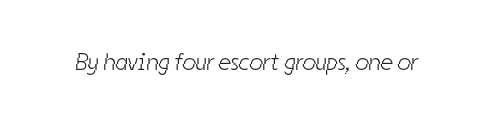
Q: Is the text bold? A: No.
Q: Is the text underlined? A: No.
Q: Is the spacing between letters normal or unusually wide? A: Normal.
